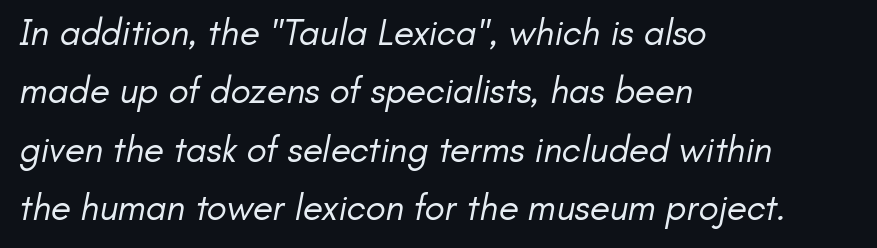
The image shows 37 px regular-weight sans-serif type; set left-aligned, normal line spacing (1.58x), normal letter spacing, not underlined; low stroke contrast and a small x-height.
